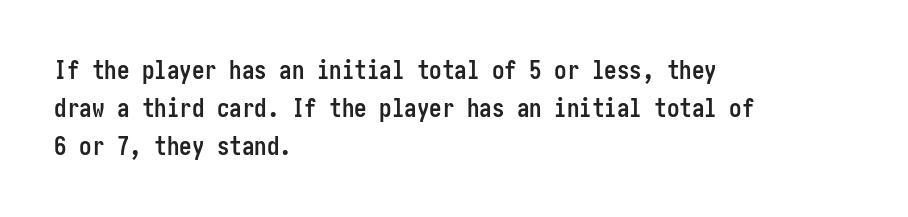
Q: Is the text bold? A: Yes.
Q: Is the text italic (slanted)? A: No, it is upright.
Q: Is the text underlined? A: No.
Q: How is the paragraph aligned? A: Left-aligned.
Q: Is the spacing between letters normal or unusually wide? A: Normal.
Q: Is the spacing between lines tight, normal or loose? A: Normal.
